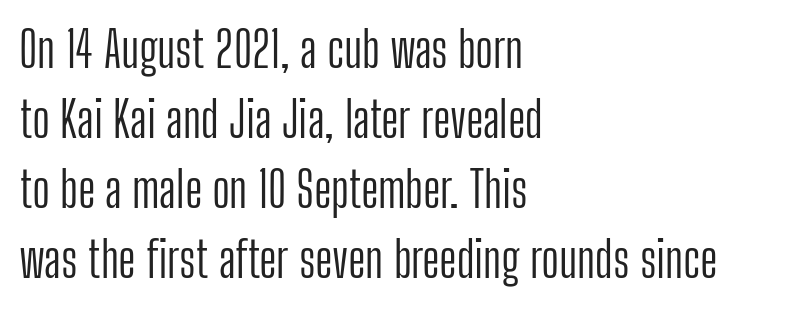
{"serif": "no", "italic": "no", "bold": "no", "weight": "light", "width": "condensed", "stroke_contrast": "low", "x_height": "medium", "monospaced": "no", "underline": "no", "align": "left", "line_spacing": "normal", "line_spacing_ratio": 1.43, "letter_spacing": "normal", "letter_spacing_em": 0.0, "glyph_px": 49}
